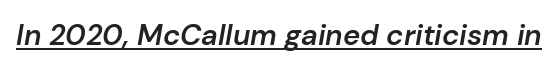
Q: Is the text bold? A: Semi-bold.
Q: Is the text italic (slanted)? A: Yes, it leans right by about 10 degrees.
Q: Is the text underlined? A: Yes.
Q: Is the spacing between letters normal or unusually wide? A: Normal.
Q: Width (condensed, normal, or wide)? A: Normal.
Q: Stroke contrast? A: Low.
Q: x-height? A: Medium.
Q: Monospaced? A: No.
